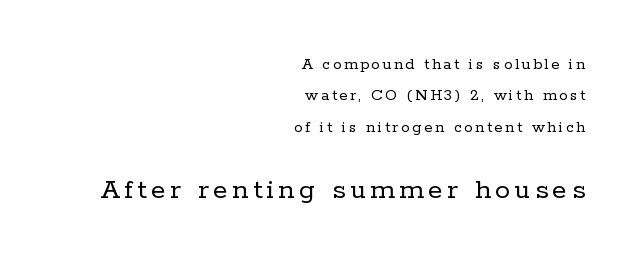
The image shows 30 px regular-weight serif type, upright; set right-aligned, line spacing 1.85x, not underlined; the second (bottom) block is 1.76x larger; low stroke contrast and a medium x-height.
